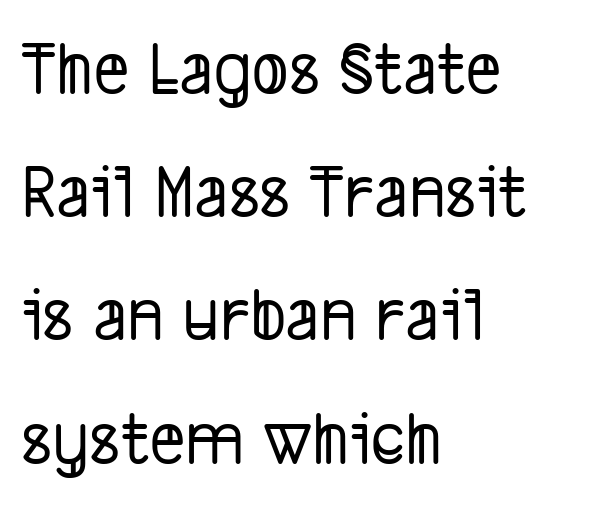
Q: Is the typeface a serif or a sans-serif typeface? A: Sans-serif.
Q: Is the text underlined? A: No.
Q: How is the paragraph aligned? A: Left-aligned.
Q: Is the spacing between letters normal or unusually wide? A: Normal.
Q: Is the spacing between lines tight, normal or loose? A: Normal.
Q: Width (condensed, normal, or wide)? A: Condensed.
Q: Stroke contrast? A: Low.
Q: x-height? A: Medium.
Q: Monospaced? A: No.
